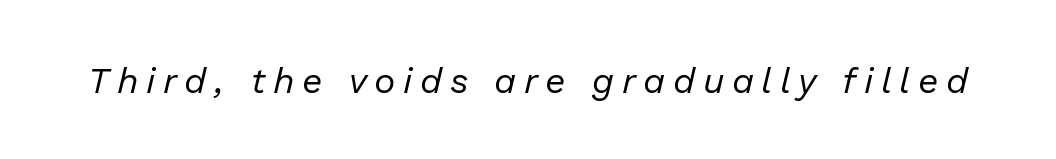
{"italic": "yes", "lean": "right", "slant_degrees": 13, "bold": "no", "weight": "regular", "width": "normal", "stroke_contrast": "low", "x_height": "medium", "monospaced": "no", "underline": "no", "letter_spacing": "wide", "letter_spacing_em": 0.21, "glyph_px": 36}
